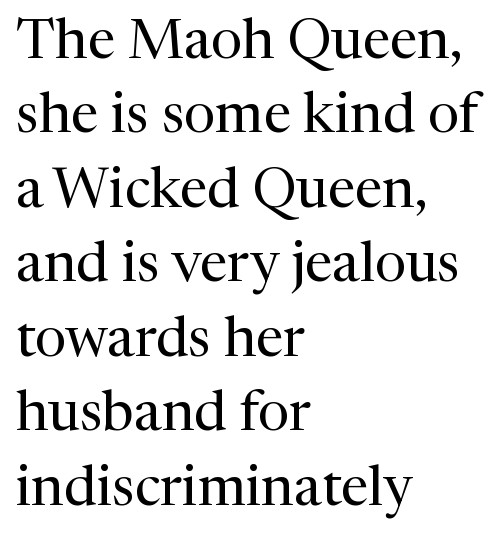
{"serif": "yes", "italic": "no", "bold": "no", "weight": "regular", "width": "normal", "stroke_contrast": "medium", "x_height": "medium", "monospaced": "no", "underline": "no", "align": "left", "line_spacing": "normal", "line_spacing_ratio": 1.33, "letter_spacing": "normal", "letter_spacing_em": 0.0, "glyph_px": 56}
